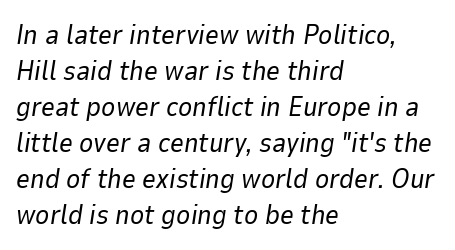
Line spacing here is normal. Default kerning and tracking; the words read as compact shapes. The characters are drawn with everyday or finer stroke widths. Anything drawn beneath the words? Only blank space.
